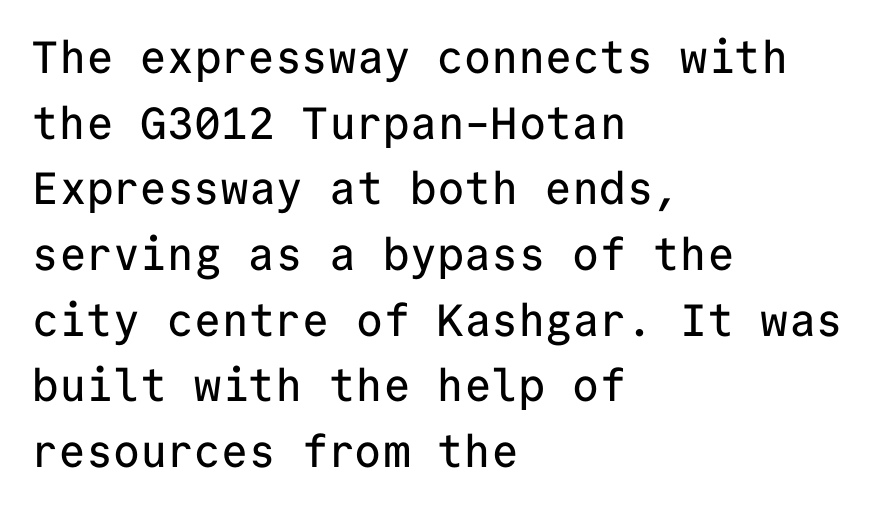
{"serif": "no", "italic": "no", "width": "normal", "stroke_contrast": "low", "x_height": "medium", "monospaced": "yes", "underline": "no", "align": "left", "line_spacing": "normal", "line_spacing_ratio": 1.46, "letter_spacing": "normal", "letter_spacing_em": 0.0, "glyph_px": 45}
